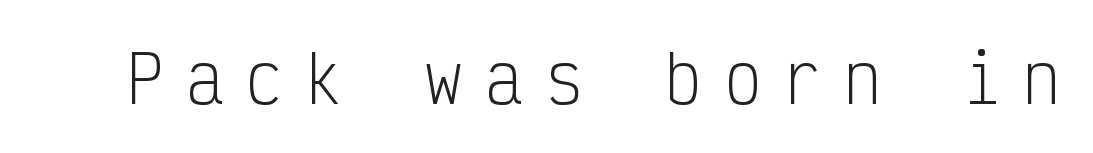
A bare baseline throughout the passage. Glyph-to-glyph distance is far greater than everyday printed text. These lines are rendered in a fixed-pitch font. Ink coverage per letter is moderate at most. Serif or sans? Sans — the stroke terminals are bare.
